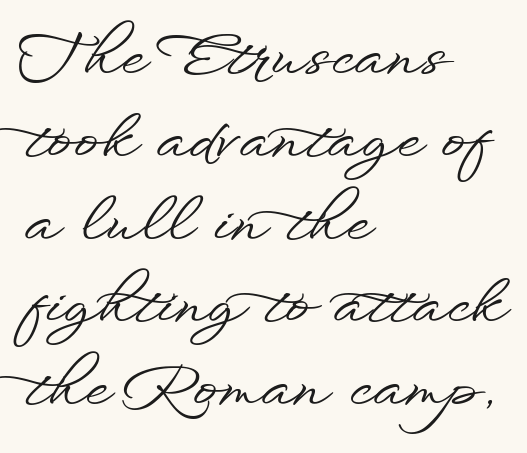
{"serif": "no", "width": "wide", "stroke_contrast": "low", "x_height": "small", "monospaced": "no", "underline": "no", "align": "left", "line_spacing": "normal", "line_spacing_ratio": 1.38, "letter_spacing": "normal", "letter_spacing_em": 0.0, "glyph_px": 60}
